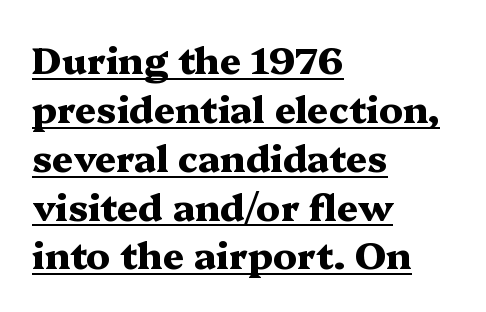
Do the characters align in a grid? No, the font is proportional. Caption: multi-line text, flush left, ragged right. Characters remain perfectly vertical along every line. Underlined type. What's the leading like? Ordinary, nothing unusual. This is serif lettering, the kind often seen in printed books.
